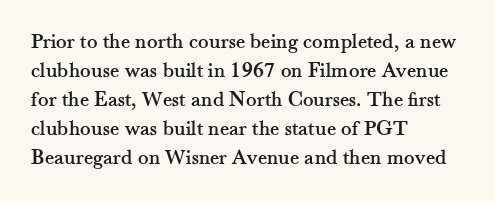
The image shows 22 px text type, upright; set left-aligned, normal line spacing (1.32x), normal letter spacing, not underlined.
